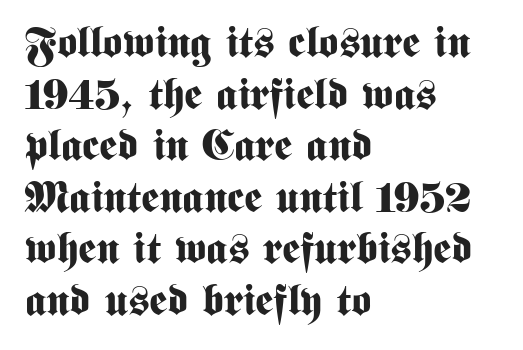
It's the straight-up-and-down kind of type. Do the characters align in a grid? No, the font is proportional. Strong, thick strokes mark this as bold type. Stroke terminals: plain, sans-serif. The tracking reads as untouched default to a designer's eye. The words here are not underlined.
